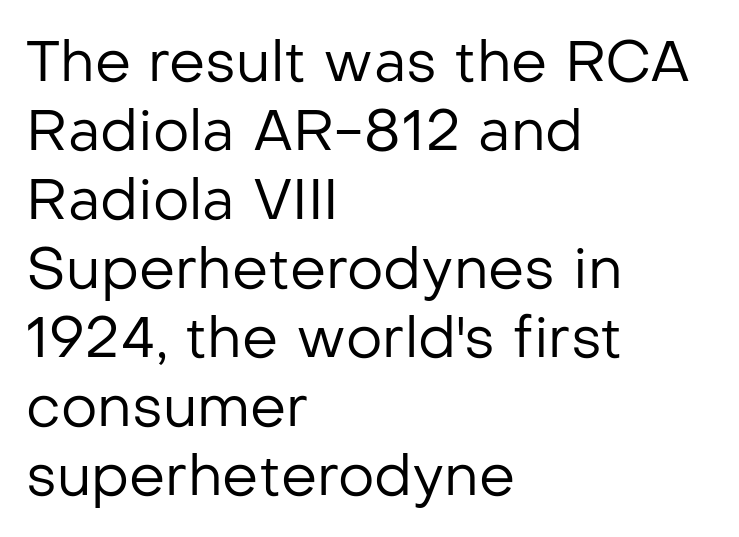
Spacing between characters is what you'd get straight out of the box. A typesetter would call this proportional, since set widths differ per character. I'd call this a sans setting — the letters go barefoot. Unlike italic type, these characters show no tilt at all.
